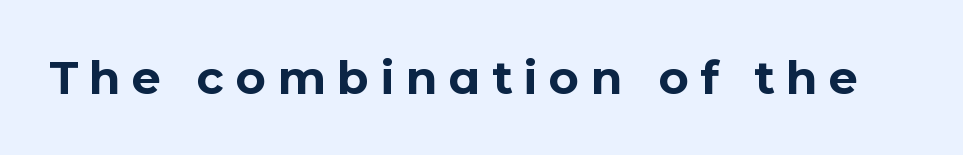
A typesetter would label this face a sans. Characters follow at a spacing far wider than the type designer built in. This sample has the flowing, uneven cadence of proportional lettering. These lines were composed using upright roman letters. Each row of text sits above clean, open space. Bold? Absolutely — the strokes are thick and heavy.
